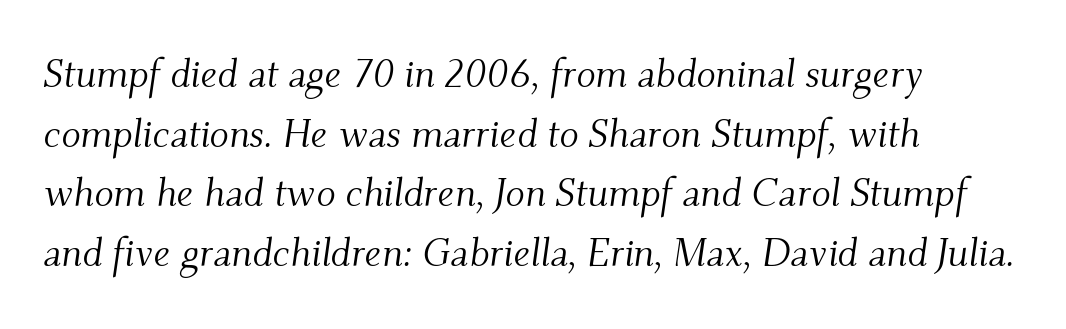
Reading down the column, the eye jumps a familiar distance to each next line. Ink coverage per letter is moderate at most. In CSS terms this would be text-align: left. Look at the tracking — it's just the regular setting, nothing added.
